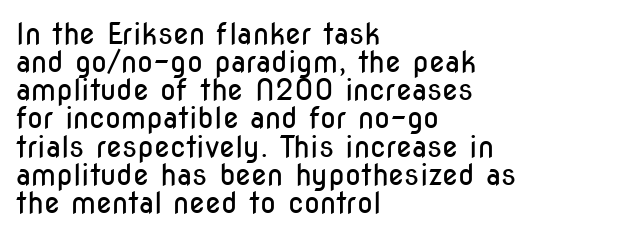
Q: Is the text bold? A: No.
Q: Is the text italic (slanted)? A: No, it is upright.
Q: Is the typeface a serif or a sans-serif typeface? A: Sans-serif.
Q: Is the text underlined? A: No.
Q: How is the paragraph aligned? A: Left-aligned.
Q: Is the spacing between letters normal or unusually wide? A: Normal.
Q: Is the spacing between lines tight, normal or loose? A: Tight.
Q: Width (condensed, normal, or wide)? A: Condensed.
Q: Stroke contrast? A: Low.
Q: x-height? A: Medium.
Q: Monospaced? A: No.
